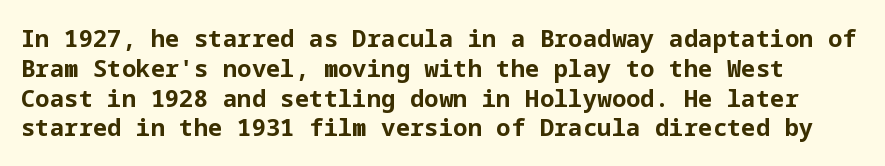
{"italic": "no", "bold": "yes", "underline": "no", "line_spacing_ratio": 1.24, "letter_spacing": "normal", "letter_spacing_em": 0.0, "glyph_px": 24}
